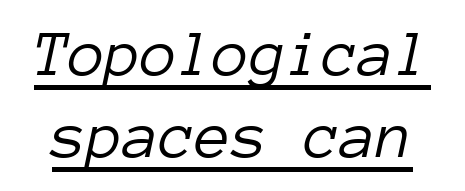
Would a proofreader flag this as italicized? Yes. Weight: not bold — regular or lighter. Check the space under the baseline: a stroke is drawn there. Does extra space separate the letters? No, they use regular spacing.
